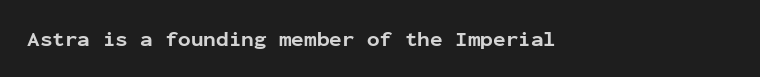
Q: Is the text bold? A: Yes.
Q: Is the text italic (slanted)? A: No, it is upright.
Q: Is the text underlined? A: No.
Q: How is the paragraph aligned? A: Left-aligned.
Q: Is the spacing between letters normal or unusually wide? A: Normal.
